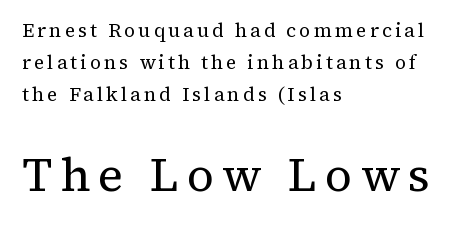
{"serif": "yes", "italic": "no", "bold": "no", "weight": "regular", "width": "normal", "stroke_contrast": "medium", "x_height": "medium", "monospaced": "no", "underline": "no", "align": "left", "line_spacing": "normal", "line_spacing_ratio": 1.68, "larger_block": "second", "size_ratio": 2.47, "glyph_px": 47}
